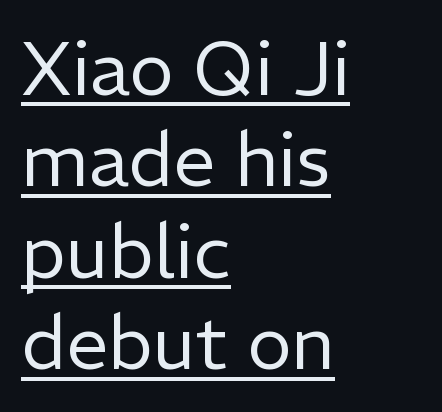
The image shows 75 px regular-weight sans-serif type, upright; set left-aligned, line spacing 1.22x, normal letter spacing, underlined; low stroke contrast and a medium x-height.
